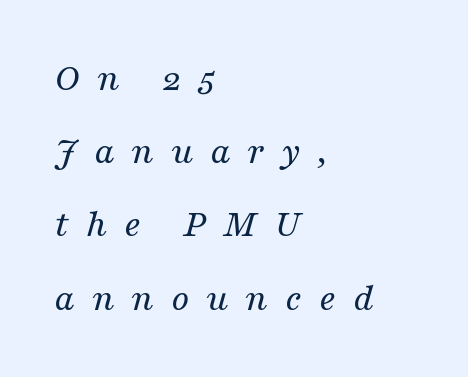
The image shows 40 px regular-weight serif type, italic (leaning right); set left-aligned, line spacing 1.83x, unusually wide letter spacing (+0.42 em), not underlined; medium stroke contrast and a medium x-height.
